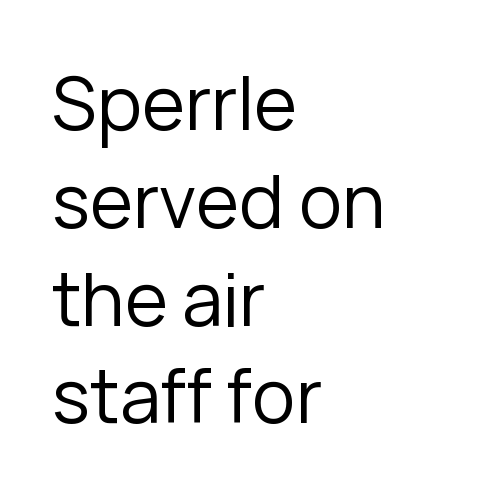
Q: Is the text bold? A: No.
Q: Is the text italic (slanted)? A: No, it is upright.
Q: Is the typeface a serif or a sans-serif typeface? A: Sans-serif.
Q: Is the text underlined? A: No.
Q: How is the paragraph aligned? A: Left-aligned.
Q: Is the spacing between letters normal or unusually wide? A: Normal.
Q: Is the spacing between lines tight, normal or loose? A: Normal.
Q: Width (condensed, normal, or wide)? A: Normal.
Q: Stroke contrast? A: Low.
Q: x-height? A: Medium.
Q: Monospaced? A: No.
